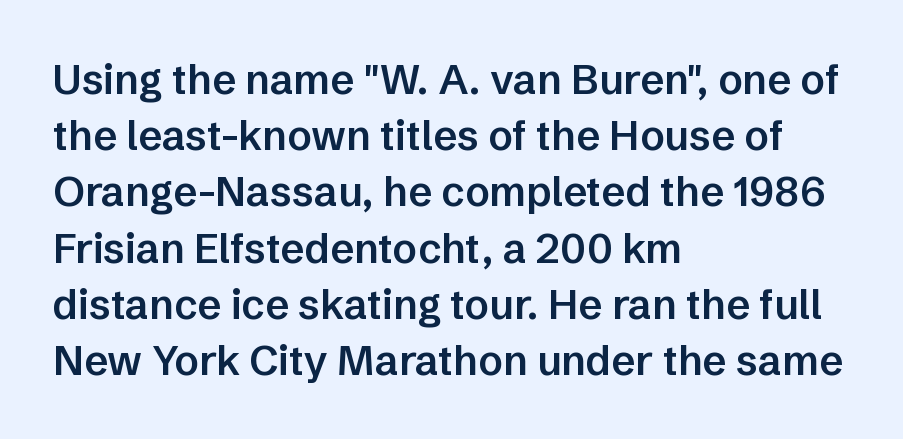
Q: Is the text bold? A: Semi-bold.
Q: Is the text italic (slanted)? A: No, it is upright.
Q: Is the typeface a serif or a sans-serif typeface? A: Sans-serif.
Q: Is the text underlined? A: No.
Q: How is the paragraph aligned? A: Left-aligned.
Q: Is the spacing between letters normal or unusually wide? A: Normal.
Q: Is the spacing between lines tight, normal or loose? A: Normal.
Q: Width (condensed, normal, or wide)? A: Normal.
Q: Stroke contrast? A: Low.
Q: x-height? A: Medium.
Q: Monospaced? A: No.
